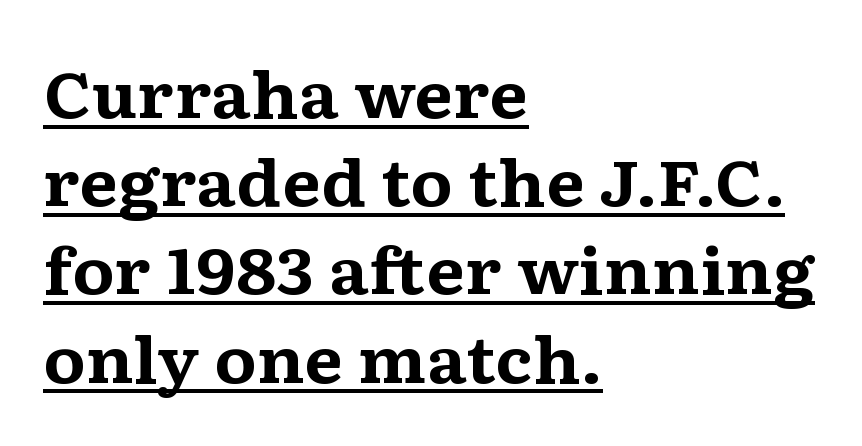
The image shows 63 px bold, wide serif type, upright; set left-aligned, normal line spacing (1.4x), normal letter spacing, underlined; medium stroke contrast and a medium x-height.
